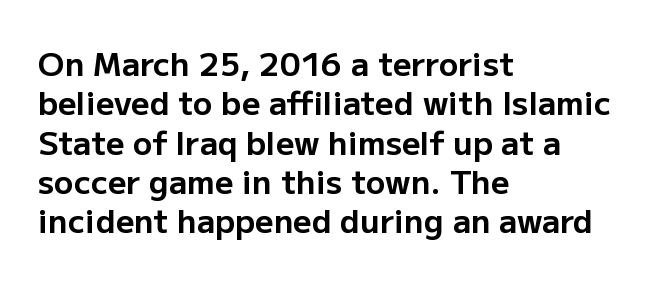
Quick note: underline off. Line starts are locked; line ends wander. Each letter keeps its own natural width here, so spacing adapts to shape. Its strokes are broad and dark, the hallmark of bold type.
